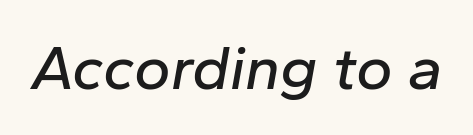
Q: Is the text italic (slanted)? A: Yes, it leans right by about 10 degrees.
Q: Is the text underlined? A: No.
Q: Is the spacing between letters normal or unusually wide? A: Normal.
Q: Width (condensed, normal, or wide)? A: Normal.
Q: Stroke contrast? A: Low.
Q: x-height? A: Medium.
Q: Monospaced? A: No.
